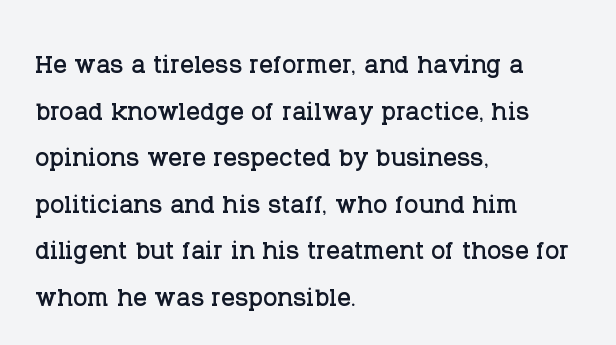
Q: Is the text italic (slanted)? A: No, it is upright.
Q: Is the typeface a serif or a sans-serif typeface? A: Serif.
Q: Is the text underlined? A: No.
Q: How is the paragraph aligned? A: Left-aligned.
Q: Is the spacing between letters normal or unusually wide? A: Normal.
Q: Is the spacing between lines tight, normal or loose? A: Normal.
Q: Width (condensed, normal, or wide)? A: Normal.
Q: Stroke contrast? A: Low.
Q: x-height? A: Large.
Q: Monospaced? A: No.
